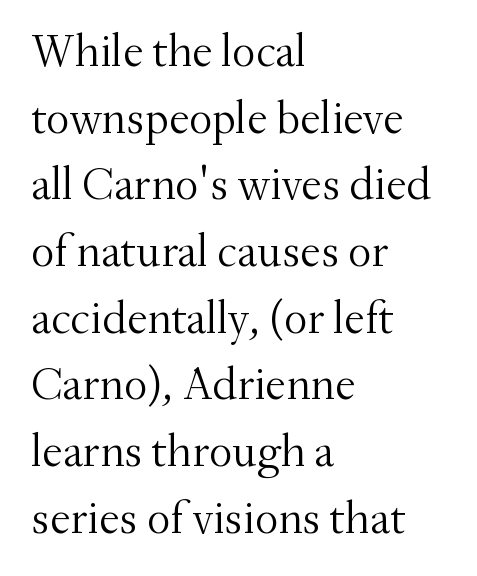
The specimen omits any rule beneath the text block's lines. Weight: not bold — regular or lighter. A serif font was chosen for this passage. Regular leading. If you drew a ruler down the left edge, every line would touch it.
